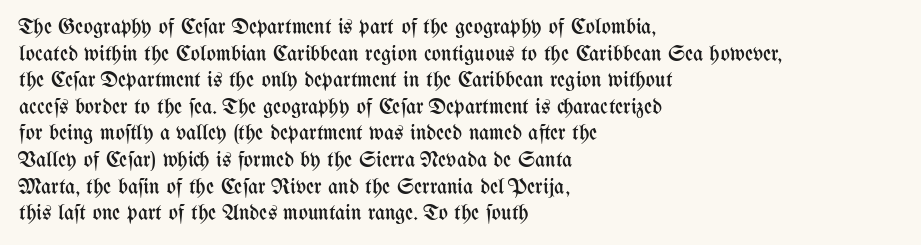
Q: Is the text bold? A: No.
Q: Is the text italic (slanted)? A: No, it is upright.
Q: Is the text underlined? A: No.
Q: How is the paragraph aligned? A: Left-aligned.
Q: Is the spacing between letters normal or unusually wide? A: Normal.
